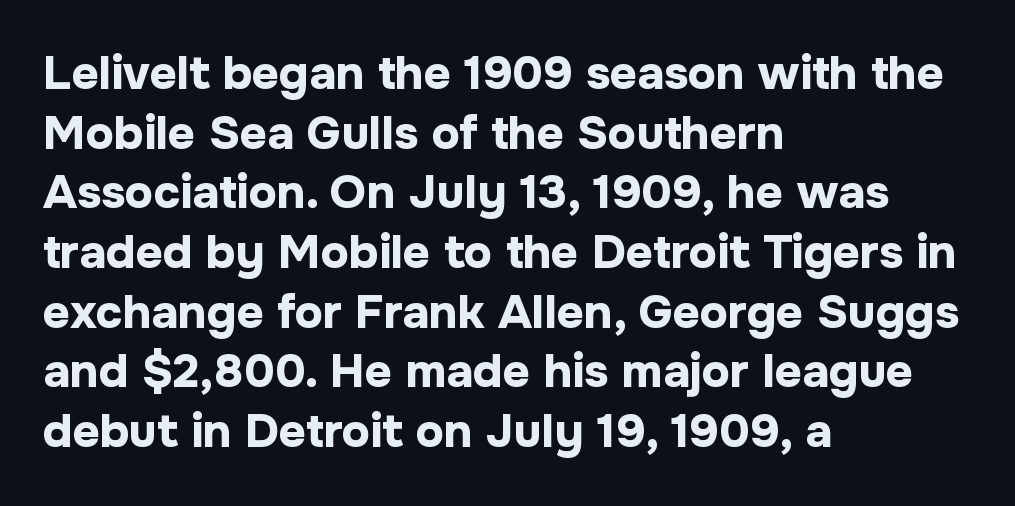
The image shows 47 px bold sans-serif type, upright; set left-aligned, normal line spacing (1.27x), normal letter spacing, not underlined; low stroke contrast and a medium x-height.
